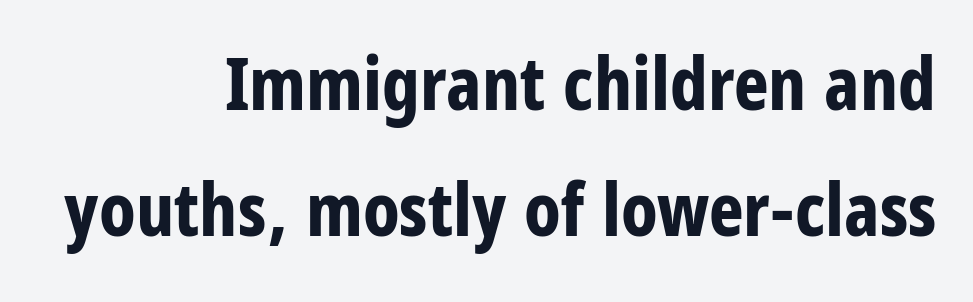
The image shows 74 px bold, condensed sans-serif type, upright; set right-aligned, normal line spacing (1.7x), normal letter spacing, not underlined; low stroke contrast and a large x-height.
